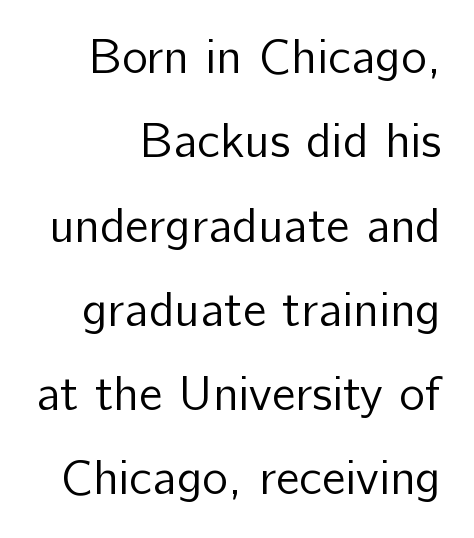
The image shows 49 px regular-weight sans-serif type, upright; set right-aligned, line spacing 1.72x, normal letter spacing, not underlined; low stroke contrast and a medium x-height.
